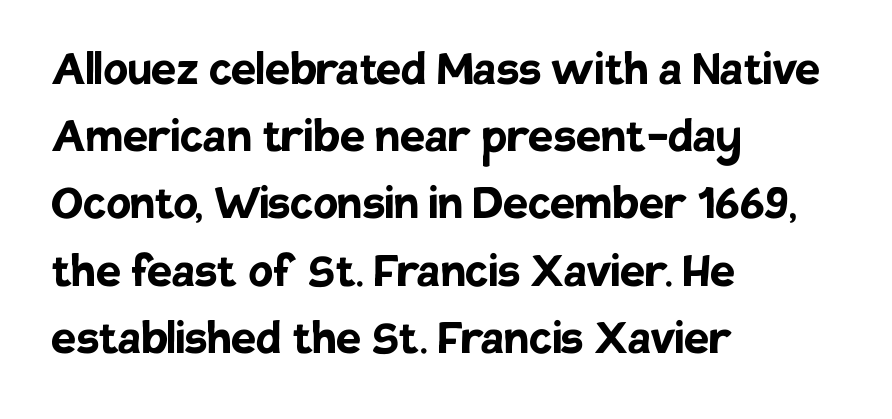
The space beneath each line is pristine and unruled. What stands out about the letter spacing? Nothing — it is the standard amount. The glyphs have the mass of a bold cut. A typesetter would mark this as roman, not italic. Unlike a traditional serif, this face leaves its strokes unadorned. Looks like regular typesetting: each glyph gets only the width it needs.
